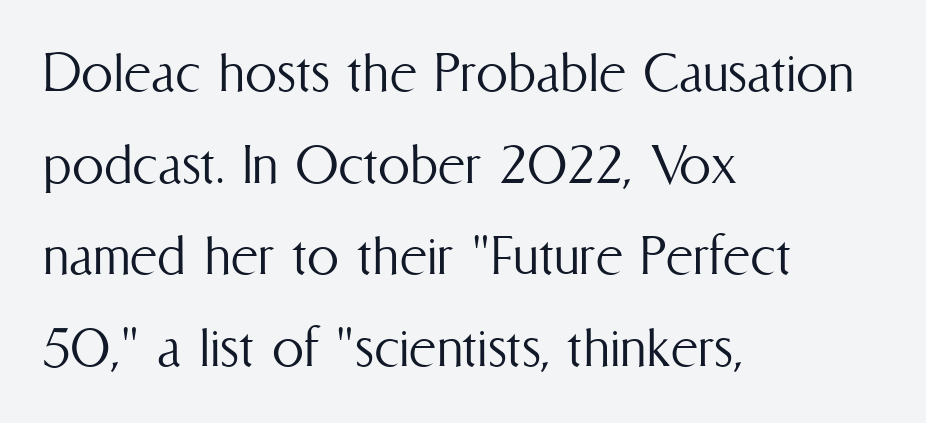
The image shows 64 px light, condensed type, upright; set left-aligned, normal line spacing (1.43x), normal letter spacing, not underlined; medium stroke contrast and a medium x-height.
